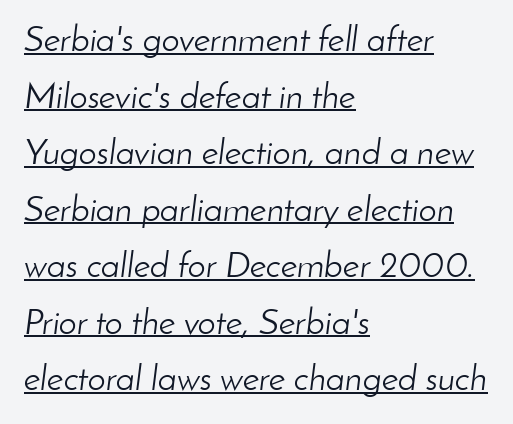
These lines sit exactly where default settings would place them. Looks like regular typesetting: each glyph gets only the width it needs. The passage is arranged the way most books set body copy — flush left. Slant detected: the letters are inclined.
